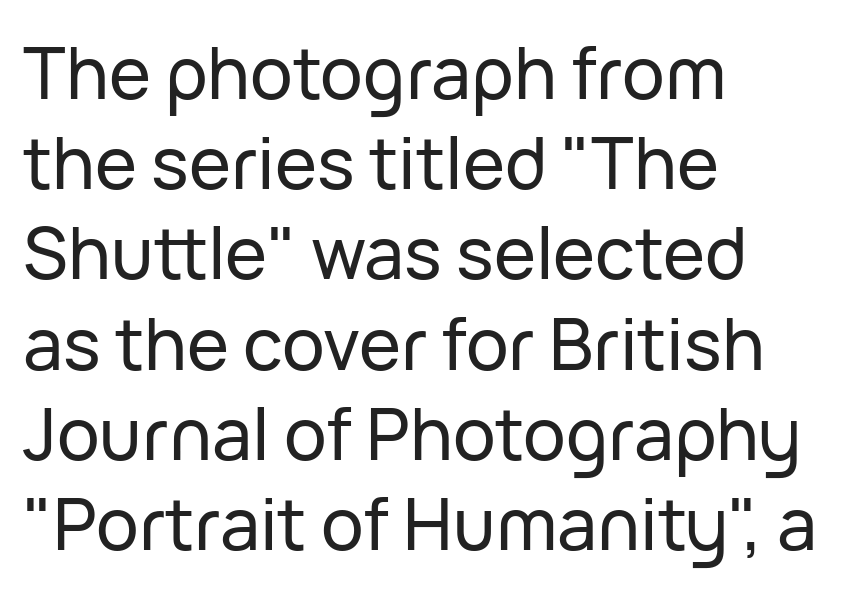
The image shows 71 px sans-serif type, upright; set left-aligned, normal line spacing (1.27x), normal letter spacing, not underlined; low stroke contrast and a medium x-height.
